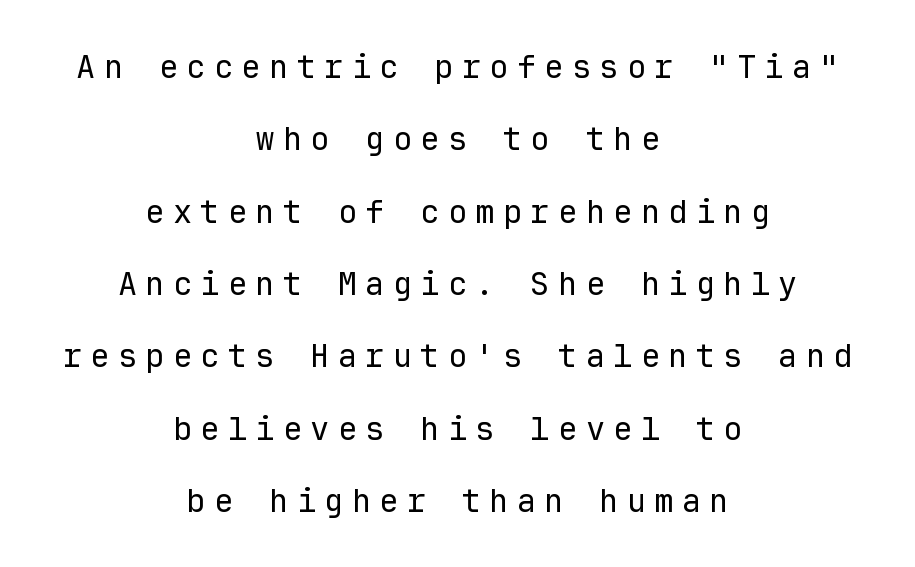
{"serif": "no", "italic": "no", "bold": "no", "weight": "regular", "width": "normal", "stroke_contrast": "low", "x_height": "medium", "monospaced": "yes", "underline": "no", "align": "center", "line_spacing": "loose", "line_spacing_ratio": 2.26, "letter_spacing": "wide", "letter_spacing_em": 0.26, "glyph_px": 32}
